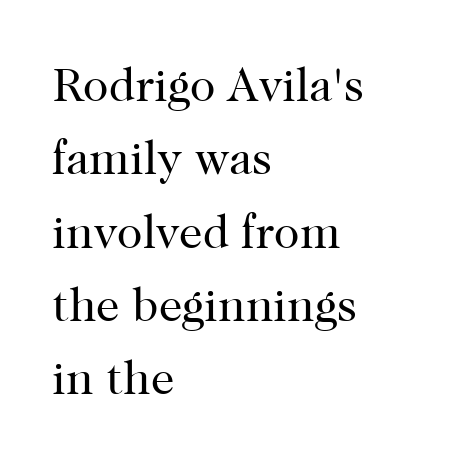
Q: Is the text bold? A: No.
Q: Is the text italic (slanted)? A: No, it is upright.
Q: Is the typeface a serif or a sans-serif typeface? A: Serif.
Q: Is the text underlined? A: No.
Q: How is the paragraph aligned? A: Left-aligned.
Q: Is the spacing between letters normal or unusually wide? A: Normal.
Q: Is the spacing between lines tight, normal or loose? A: Normal.
Q: Width (condensed, normal, or wide)? A: Normal.
Q: Stroke contrast? A: High.
Q: x-height? A: Medium.
Q: Monospaced? A: No.
